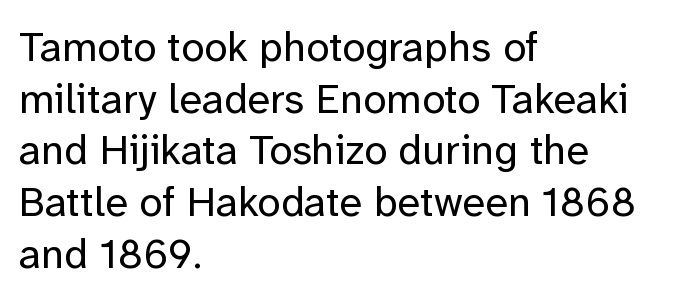
The letterforms sit at book weight or below. Serif or sans? Sans — the stroke terminals are bare. Ascenders rise straight up at ninety degrees. Descender tails drop into unmarked territory. Tracking here is standard; glyphs follow each other at the usual distance.
